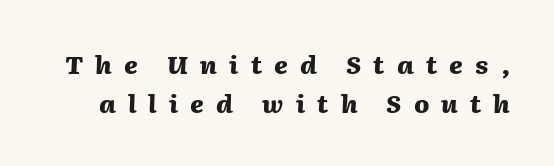
Q: Is the text bold? A: Yes.
Q: Is the text italic (slanted)? A: Yes, it leans right by about 2 degrees.
Q: Is the text underlined? A: No.
Q: Is the spacing between letters normal or unusually wide? A: Unusually wide.
Q: Is the spacing between lines tight, normal or loose? A: Normal.
